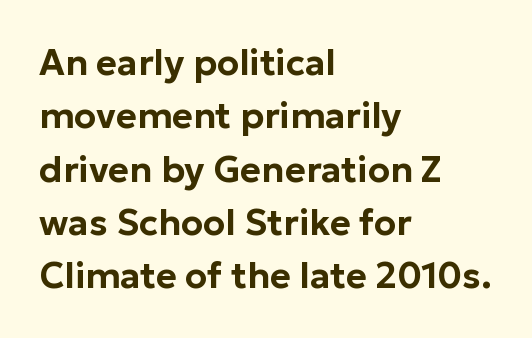
Check the space under the baseline: it is left empty. This sample uses an upright cut, with every glyph sitting square on the baseline. Interline gaps are of average width in this sample. Caption: standard tracking, unaltered. The rendering shows plain stroke endings on the letterforms — a sans-serif design.
